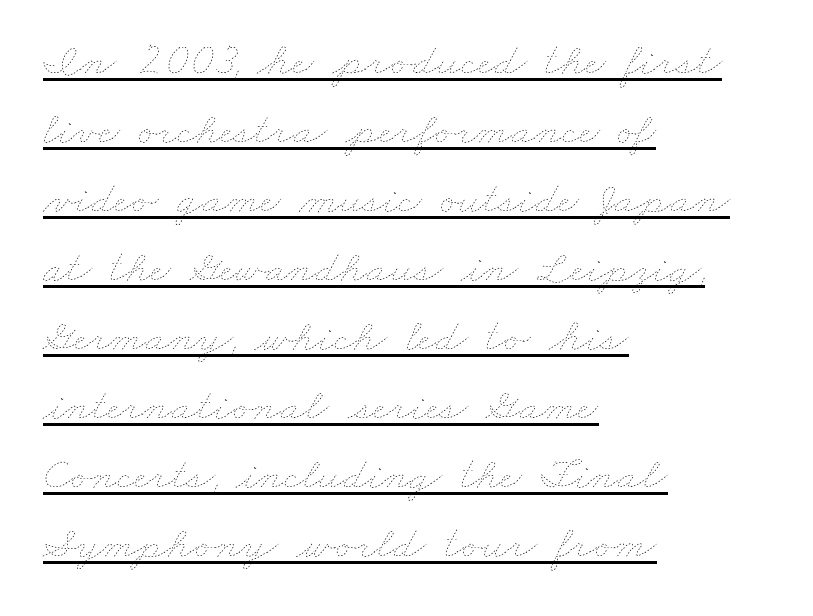
Q: Is the text bold? A: No.
Q: Is the text underlined? A: Yes.
Q: How is the paragraph aligned? A: Left-aligned.
Q: Is the spacing between letters normal or unusually wide? A: Normal.
Q: Is the spacing between lines tight, normal or loose? A: Normal.
Q: Width (condensed, normal, or wide)? A: Wide.
Q: Stroke contrast? A: Low.
Q: x-height? A: Small.
Q: Monospaced? A: No.
